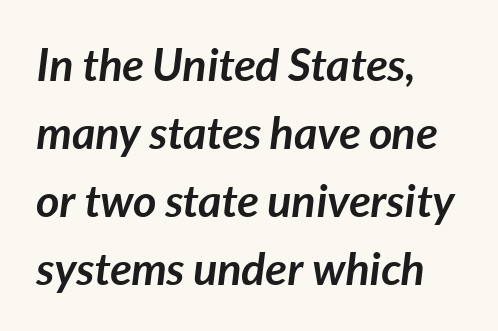
On the weight axis this lands at bold, roughly 700. Is this a fixed-width face? No — the glyphs have proportional, varying widths. Regarding leading, the lines here are spaced in the standard way. Does extra space separate the letters? No, they use regular spacing. Is the type slanted? Yes — the strokes lean at a clear angle.
